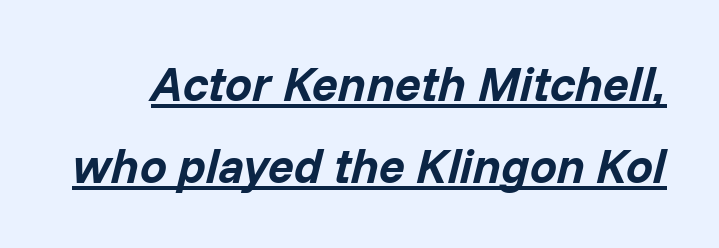
The image shows 48 px bold type, italic (leaning right); set normal line spacing (1.7x), normal letter spacing, underlined; low stroke contrast and a medium x-height.
